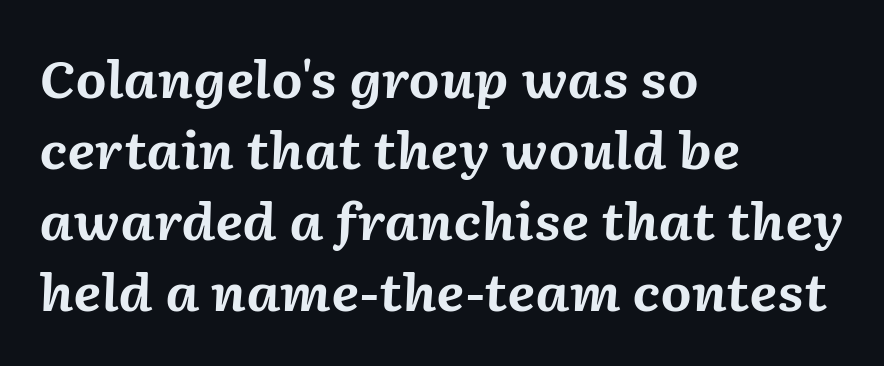
Q: Is the text bold? A: Yes.
Q: Is the text italic (slanted)? A: Yes, it leans right by about 2 degrees.
Q: Is the text underlined? A: No.
Q: How is the paragraph aligned? A: Left-aligned.
Q: Is the spacing between letters normal or unusually wide? A: Normal.
Q: Is the spacing between lines tight, normal or loose? A: Normal.
Q: Width (condensed, normal, or wide)? A: Normal.
Q: Stroke contrast? A: Medium.
Q: x-height? A: Medium.
Q: Monospaced? A: No.
